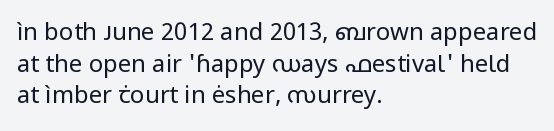
{"italic": "no", "bold": "no", "underline": "no", "align": "left", "line_spacing": "normal", "line_spacing_ratio": 1.32, "letter_spacing": "normal", "letter_spacing_em": 0.0, "glyph_px": 24}
